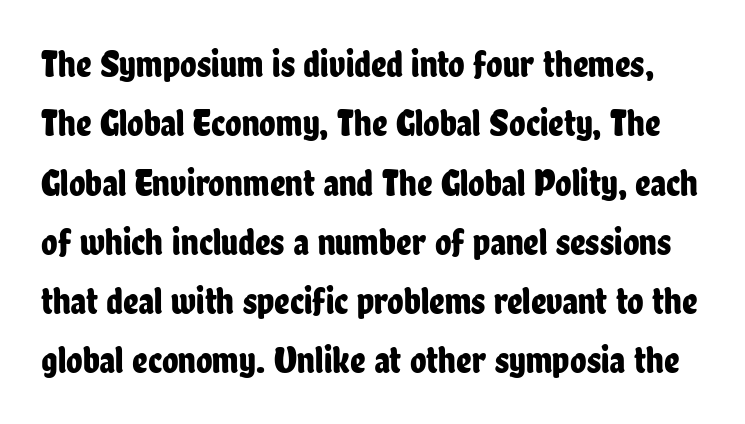
{"serif": "no", "italic": "no", "width": "condensed", "stroke_contrast": "low", "x_height": "medium", "monospaced": "no", "underline": "no", "line_spacing": "normal", "line_spacing_ratio": 1.56, "letter_spacing": "normal", "letter_spacing_em": 0.0, "glyph_px": 38}
